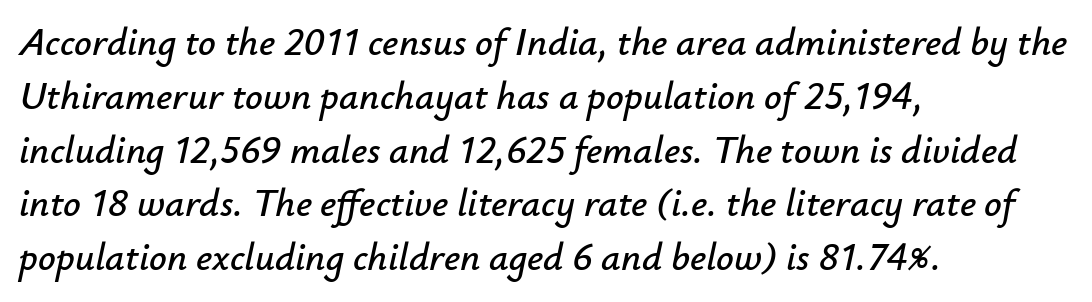
{"italic": "yes", "lean": "right", "slant_degrees": 12, "width": "normal", "stroke_contrast": "low", "x_height": "small", "monospaced": "no", "underline": "no", "align": "left", "line_spacing": "normal", "line_spacing_ratio": 1.38, "letter_spacing": "normal", "letter_spacing_em": 0.0, "glyph_px": 39}
